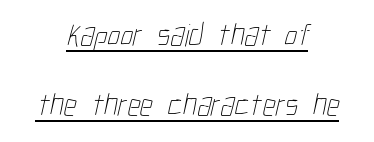
The image shows 32 px thin, condensed type; set centered, loose line spacing (2.19x), normal letter spacing, underlined; low stroke contrast and a medium x-height.
